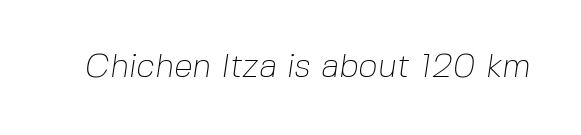
Classification — sans serif. The tracking reads as untouched default to a designer's eye. Underline: absent. The letters look calm and open, with moderate or lighter stems. Think of a printed novel: that variable character pitch is what you see here.
